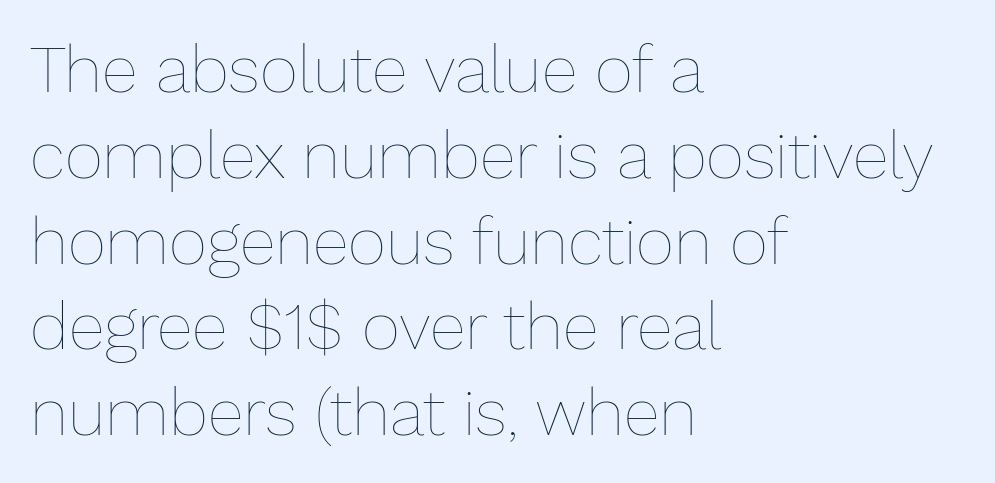
{"italic": "no", "bold": "no", "weight": "thin", "width": "normal", "stroke_contrast": "low", "x_height": "medium", "monospaced": "no", "underline": "no", "align": "left", "line_spacing": "normal", "line_spacing_ratio": 1.3, "letter_spacing": "normal", "letter_spacing_em": 0.0, "glyph_px": 66}
